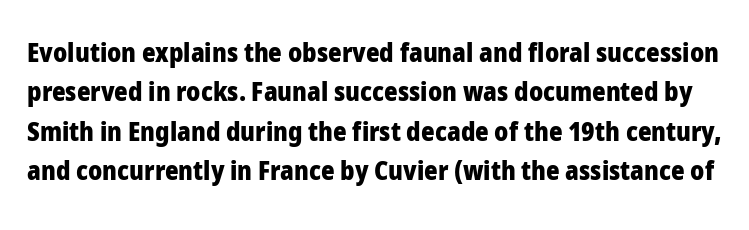
{"italic": "no", "bold": "yes", "underline": "no", "line_spacing": "normal", "line_spacing_ratio": 1.51, "letter_spacing": "normal", "letter_spacing_em": 0.0, "glyph_px": 26}
